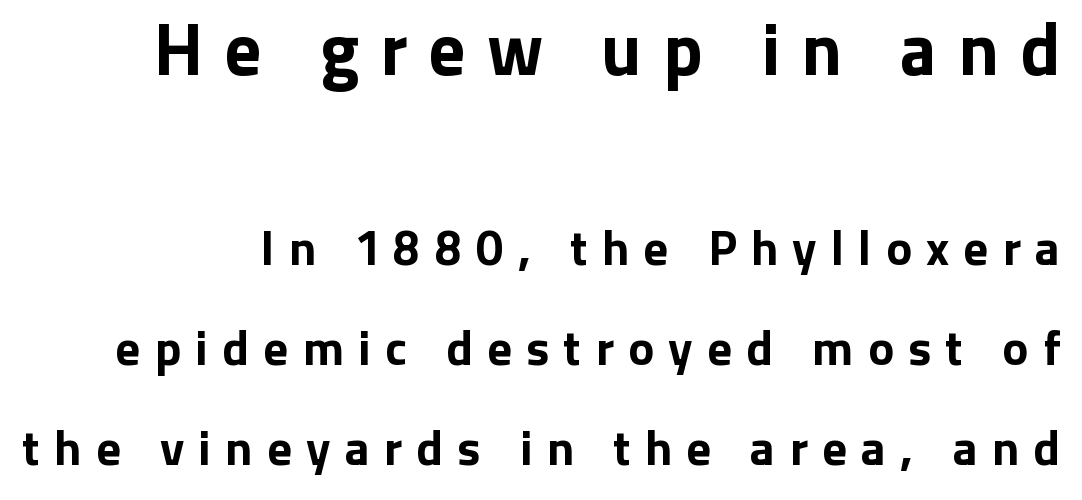
{"serif": "no", "italic": "no", "bold": "yes", "weight": "bold", "width": "normal", "stroke_contrast": "low", "x_height": "medium", "monospaced": "no", "underline": "no", "align": "right", "line_spacing": "loose", "line_spacing_ratio": 2.04, "letter_spacing": "wide", "letter_spacing_em": 0.29, "larger_block": "first", "size_ratio": 1.49, "glyph_px": 73}
